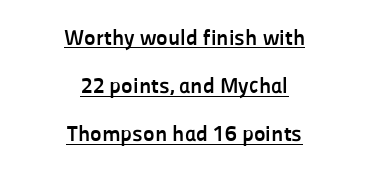
{"italic": "no", "bold": "yes", "underline": "yes", "align": "center", "line_spacing": "loose", "line_spacing_ratio": 2.19, "letter_spacing": "normal", "letter_spacing_em": 0.0, "glyph_px": 22}
